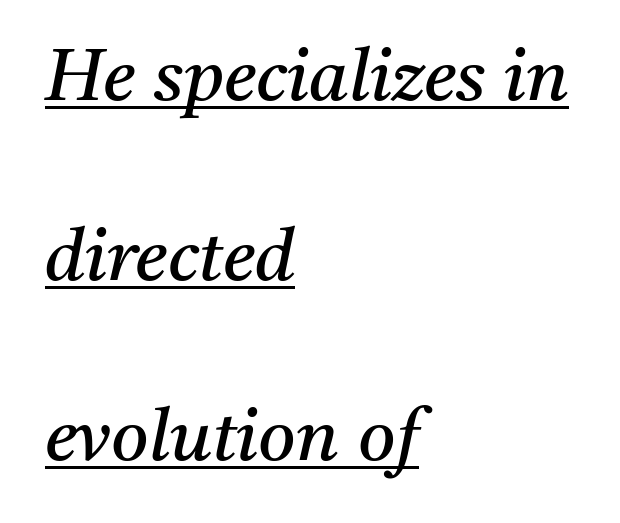
Q: Is the text bold? A: No.
Q: Is the text italic (slanted)? A: Yes, it leans right by about 11 degrees.
Q: Is the typeface a serif or a sans-serif typeface? A: Serif.
Q: Is the text underlined? A: Yes.
Q: How is the paragraph aligned? A: Left-aligned.
Q: Is the spacing between letters normal or unusually wide? A: Normal.
Q: Is the spacing between lines tight, normal or loose? A: Loose.
Q: Width (condensed, normal, or wide)? A: Normal.
Q: Stroke contrast? A: Medium.
Q: x-height? A: Medium.
Q: Monospaced? A: No.
